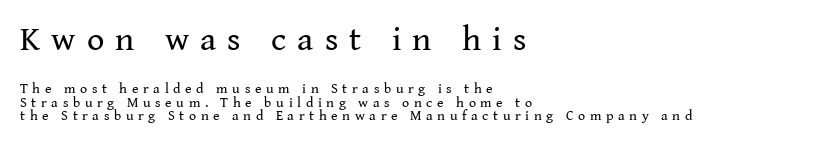
Q: Is the text bold? A: No.
Q: Is the text italic (slanted)? A: No, it is upright.
Q: Is the typeface a serif or a sans-serif typeface? A: Serif.
Q: Is the text underlined? A: No.
Q: How is the paragraph aligned? A: Left-aligned.
Q: Is the spacing between letters normal or unusually wide? A: Unusually wide.
Q: Is the spacing between lines tight, normal or loose? A: Tight.
Q: Which block of text is set in a larger size, the first (top) or the second (bottom)? A: The first (top) one.
Q: Width (condensed, normal, or wide)? A: Normal.
Q: Stroke contrast? A: Medium.
Q: x-height? A: Medium.
Q: Monospaced? A: No.
